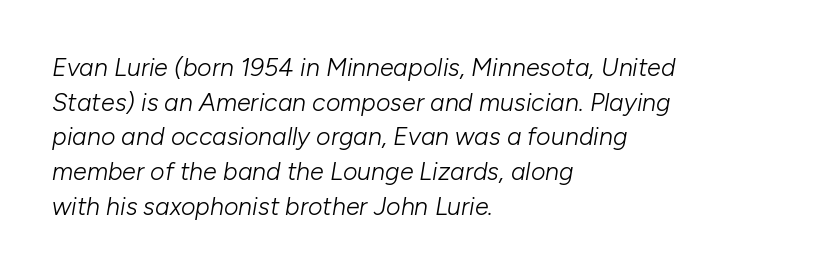
{"italic": "yes", "lean": "right", "slant_degrees": 10, "bold": "no", "underline": "no", "align": "left", "line_spacing": "normal", "line_spacing_ratio": 1.39, "letter_spacing": "normal", "letter_spacing_em": 0.0, "glyph_px": 25}
